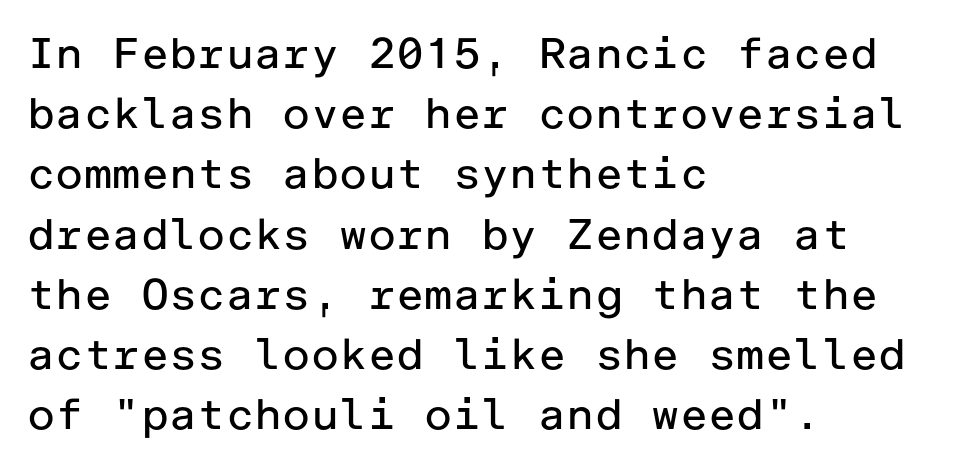
The image shows 43 px regular-weight sans-serif type, upright; set left-aligned, normal line spacing (1.4x), normal letter spacing, not underlined; low stroke contrast and a medium x-height.
